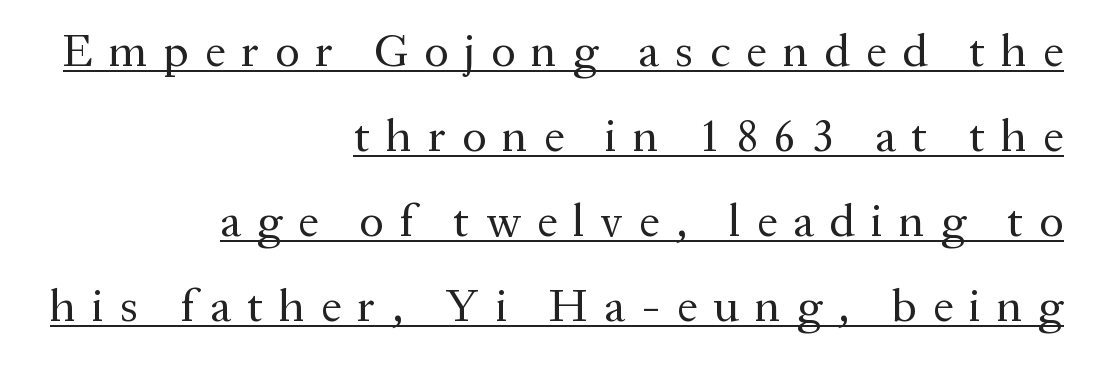
The image shows 46 px regular-weight serif type, upright; set right-aligned, line spacing 1.85x, unusually wide letter spacing (+0.35 em), underlined; medium stroke contrast and a medium x-height.
